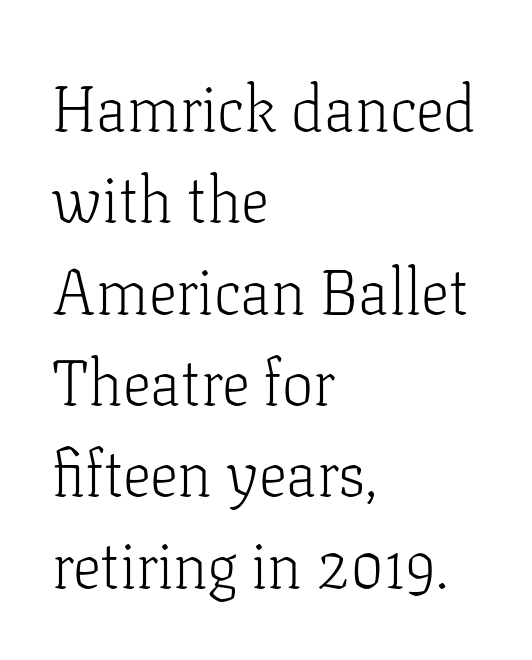
The image shows 63 px light serif type, upright; set left-aligned, normal line spacing (1.45x), normal letter spacing, not underlined; low stroke contrast and a medium x-height.
